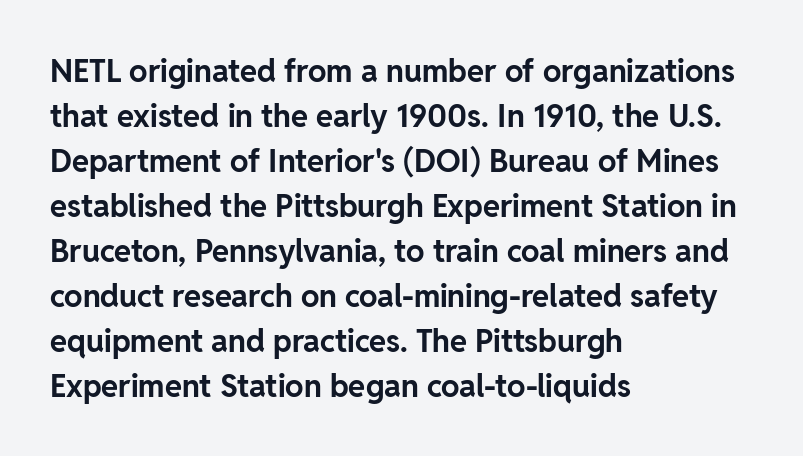
The image shows 31 px bold sans-serif type, upright; set left-aligned, normal line spacing (1.45x), normal letter spacing, not underlined; low stroke contrast and a medium x-height.
